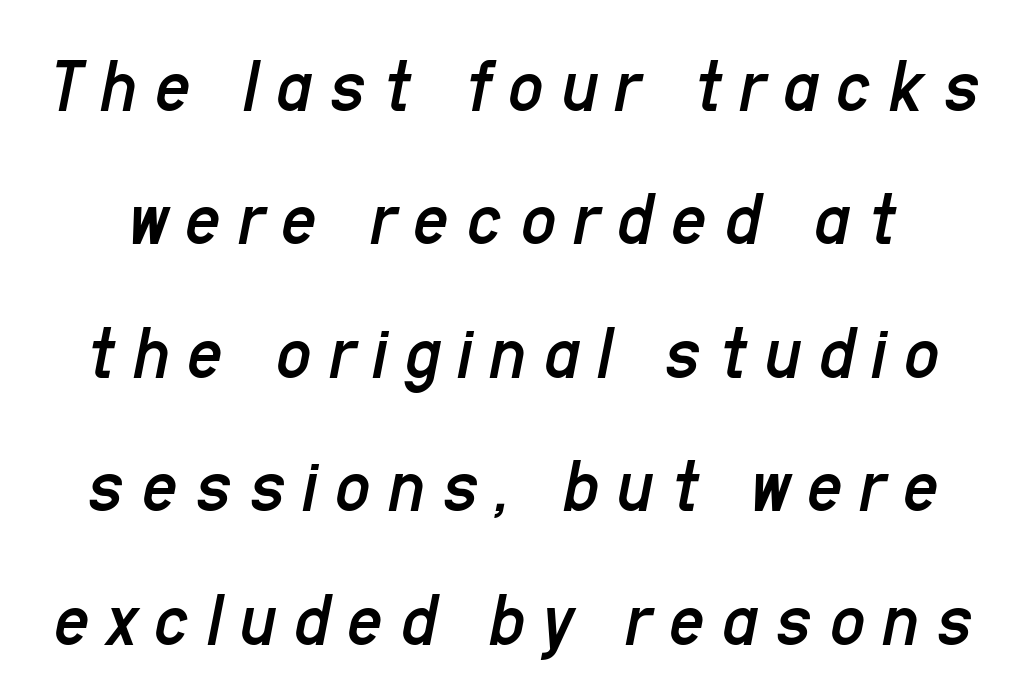
The image shows 78 px regular-weight, condensed type, italic (leaning right); set line spacing 1.71x, unusually wide letter spacing (+0.22 em), not underlined; low stroke contrast and a medium x-height.
